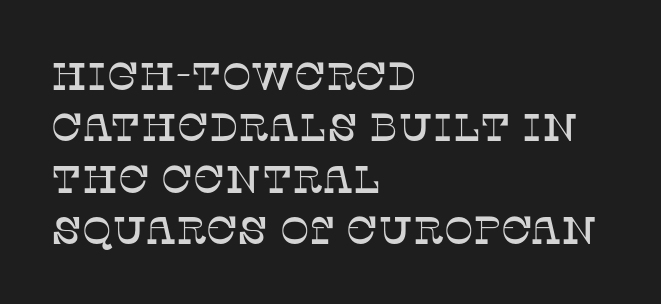
Q: Is the text italic (slanted)? A: No, it is upright.
Q: Is the typeface a serif or a sans-serif typeface? A: Serif.
Q: Is the text underlined? A: No.
Q: How is the paragraph aligned? A: Left-aligned.
Q: Is the spacing between letters normal or unusually wide? A: Normal.
Q: Is the spacing between lines tight, normal or loose? A: Normal.
Q: Width (condensed, normal, or wide)? A: Normal.
Q: Stroke contrast? A: Low.
Q: x-height? A: Large.
Q: Monospaced? A: No.
